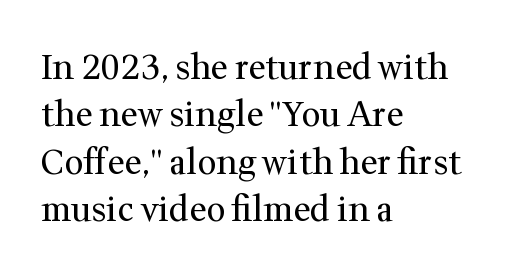
Q: Is the text bold? A: No.
Q: Is the text italic (slanted)? A: No, it is upright.
Q: Is the typeface a serif or a sans-serif typeface? A: Serif.
Q: Is the text underlined? A: No.
Q: How is the paragraph aligned? A: Left-aligned.
Q: Is the spacing between letters normal or unusually wide? A: Normal.
Q: Is the spacing between lines tight, normal or loose? A: Normal.
Q: Width (condensed, normal, or wide)? A: Normal.
Q: Stroke contrast? A: Medium.
Q: x-height? A: Medium.
Q: Monospaced? A: No.
